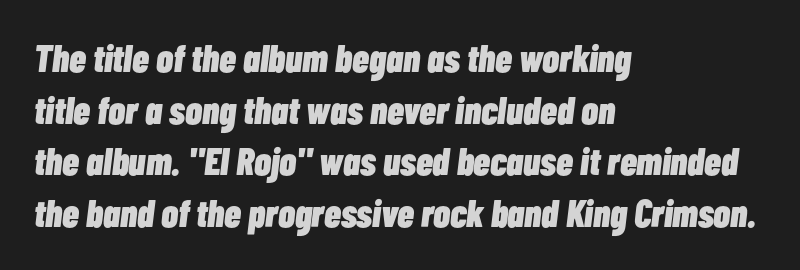
The image shows 38 px heavy, condensed type, italic (leaning right); set left-aligned, normal line spacing (1.36x), normal letter spacing, not underlined; low stroke contrast and a medium x-height.
